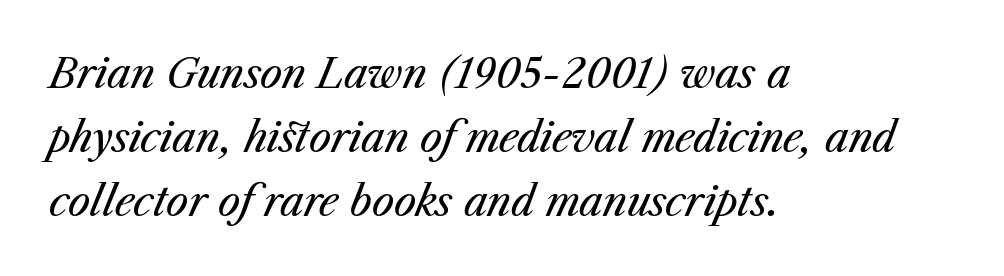
Q: Is the text bold? A: No.
Q: Is the text italic (slanted)? A: Yes, it leans right by about 23 degrees.
Q: Is the text underlined? A: No.
Q: How is the paragraph aligned? A: Left-aligned.
Q: Is the spacing between letters normal or unusually wide? A: Normal.
Q: Is the spacing between lines tight, normal or loose? A: Normal.
Q: Width (condensed, normal, or wide)? A: Normal.
Q: Stroke contrast? A: Medium.
Q: x-height? A: Medium.
Q: Monospaced? A: No.
